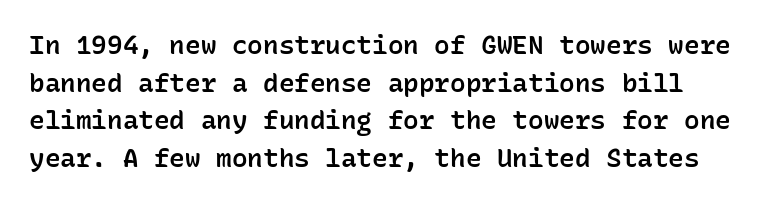
One glance says typical: line gaps are just what's usual. The specimen reads as upright at a glance. Check the space under the baseline: it is left empty. Inter-character spacing is left at the font's built-in metrics.
